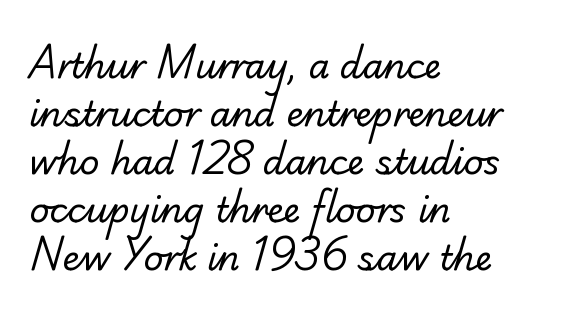
Each row of text sits above clean, open space. Is this a sans? No — the strokes have serifs. The face used here is rendered with its standard letterfit. The passage shown is typed in a proportional face where columns would drift.
